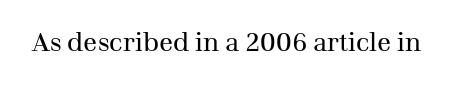
The image shows 26 px text type, upright; set normal letter spacing, not underlined.
